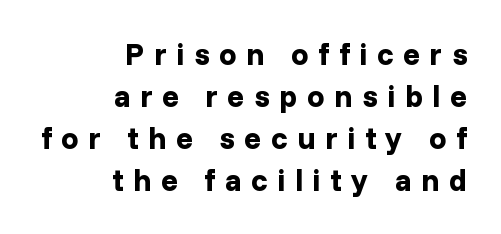
In CSS terms this would be text-align: right. Display-style spreading of the glyphs; the letterfit is very open. No italicization has been applied; the sample stays upright. These words are printed bold, with thick strokes throughout. Descenders are the only things crossing below the line.
